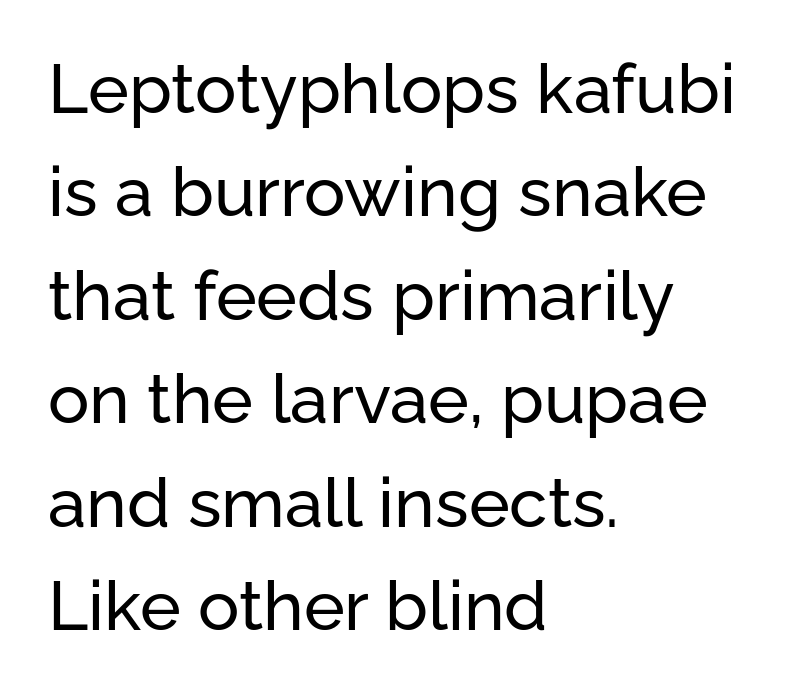
Q: Is the text italic (slanted)? A: No, it is upright.
Q: Is the typeface a serif or a sans-serif typeface? A: Sans-serif.
Q: Is the text underlined? A: No.
Q: How is the paragraph aligned? A: Left-aligned.
Q: Is the spacing between letters normal or unusually wide? A: Normal.
Q: Is the spacing between lines tight, normal or loose? A: Normal.
Q: Width (condensed, normal, or wide)? A: Normal.
Q: Stroke contrast? A: Low.
Q: x-height? A: Medium.
Q: Monospaced? A: No.
